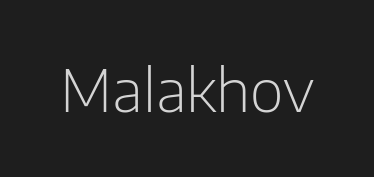
Q: Is the text bold? A: No.
Q: Is the text italic (slanted)? A: No, it is upright.
Q: Is the typeface a serif or a sans-serif typeface? A: Sans-serif.
Q: Is the text underlined? A: No.
Q: Is the spacing between letters normal or unusually wide? A: Normal.
Q: Width (condensed, normal, or wide)? A: Normal.
Q: Stroke contrast? A: Low.
Q: x-height? A: Medium.
Q: Monospaced? A: No.
